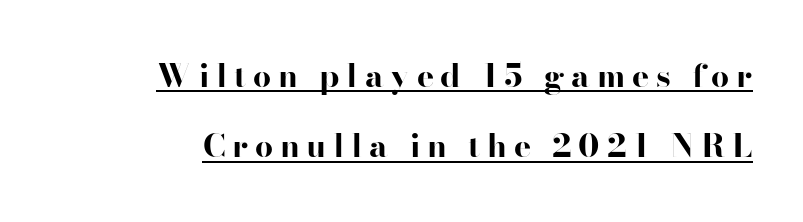
Q: Is the text bold? A: Yes.
Q: Is the text italic (slanted)? A: No, it is upright.
Q: Is the typeface a serif or a sans-serif typeface? A: Sans-serif.
Q: Is the text underlined? A: Yes.
Q: How is the paragraph aligned? A: Right-aligned.
Q: Is the spacing between letters normal or unusually wide? A: Unusually wide.
Q: Is the spacing between lines tight, normal or loose? A: Loose.
Q: Width (condensed, normal, or wide)? A: Wide.
Q: Stroke contrast? A: High.
Q: x-height? A: Small.
Q: Monospaced? A: No.
